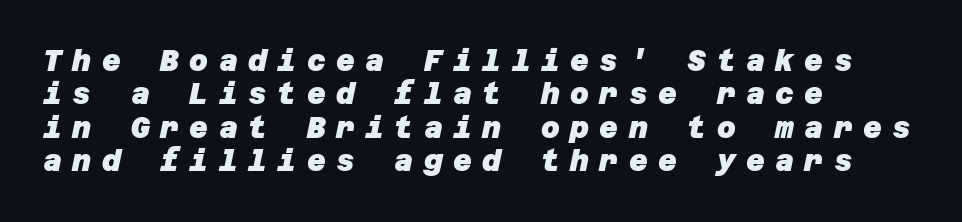
{"serif": "no", "bold": "yes", "weight": "heavy", "width": "normal", "stroke_contrast": "low", "x_height": "large", "underline": "no", "align": "left", "line_spacing": "tight", "line_spacing_ratio": 1.15, "letter_spacing": "wide", "letter_spacing_em": 0.36, "glyph_px": 29}
